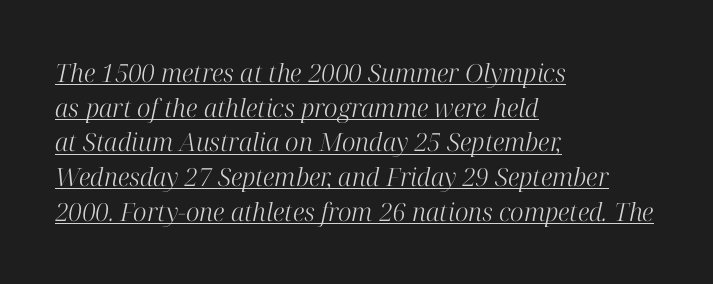
The image shows 25 px text type, italic (leaning right); set left-aligned, normal line spacing (1.39x), normal letter spacing, underlined.
